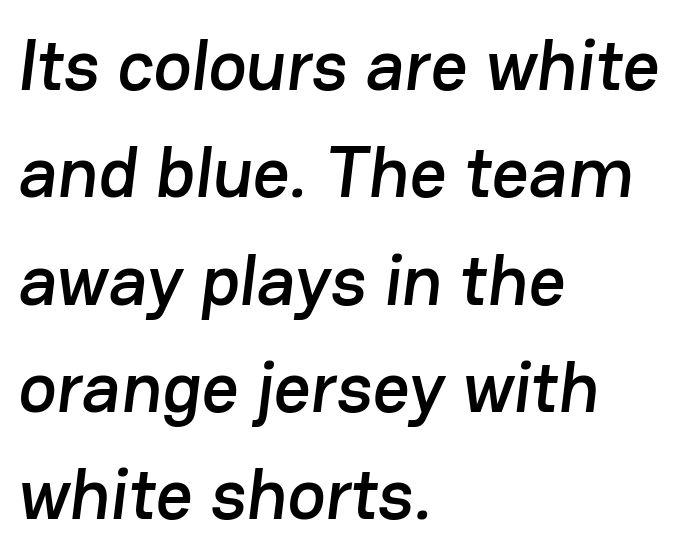
The image shows 72 px sans-serif type; set left-aligned, normal line spacing (1.49x), normal letter spacing, not underlined; low stroke contrast and a medium x-height.
